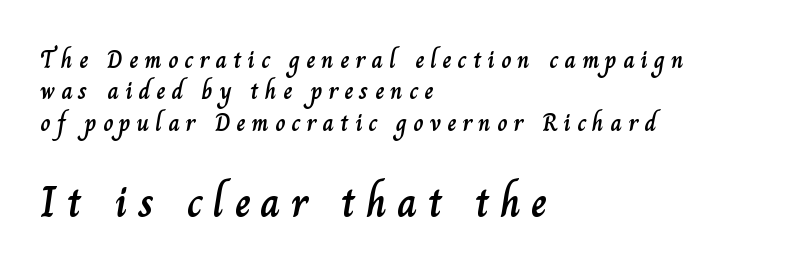
The image shows 43 px text type; set left-aligned, normal line spacing (1.26x), unusually wide letter spacing (+0.24 em), not underlined; the second (bottom) block is 1.72x larger; low stroke contrast and a small x-height.
